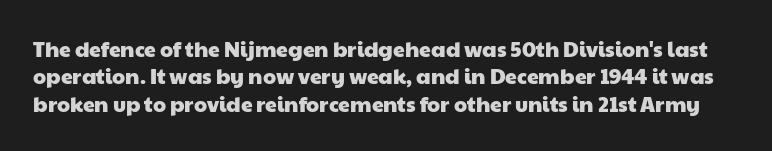
The image shows 21 px text type; set normal line spacing (1.3x), normal letter spacing, not underlined.
